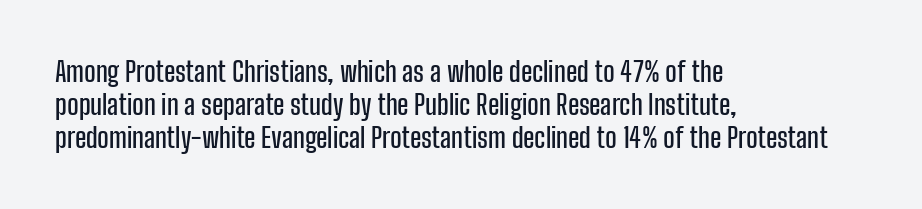
Q: Is the text italic (slanted)? A: No, it is upright.
Q: Is the text underlined? A: No.
Q: How is the paragraph aligned? A: Left-aligned.
Q: Is the spacing between letters normal or unusually wide? A: Normal.
